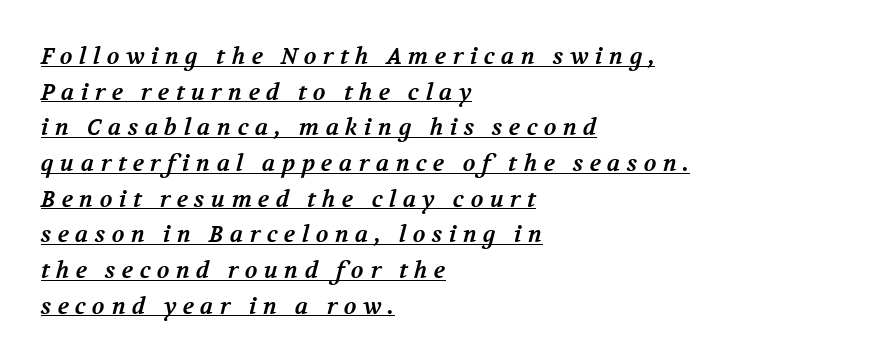
The image shows 23 px bold type; set left-aligned, normal line spacing (1.55x), unusually wide letter spacing (+0.28 em), underlined.
